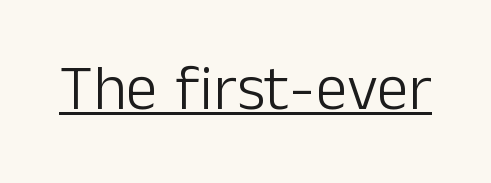
The image shows 64 px light sans-serif type, upright; set normal letter spacing, underlined; low stroke contrast and a medium x-height.
